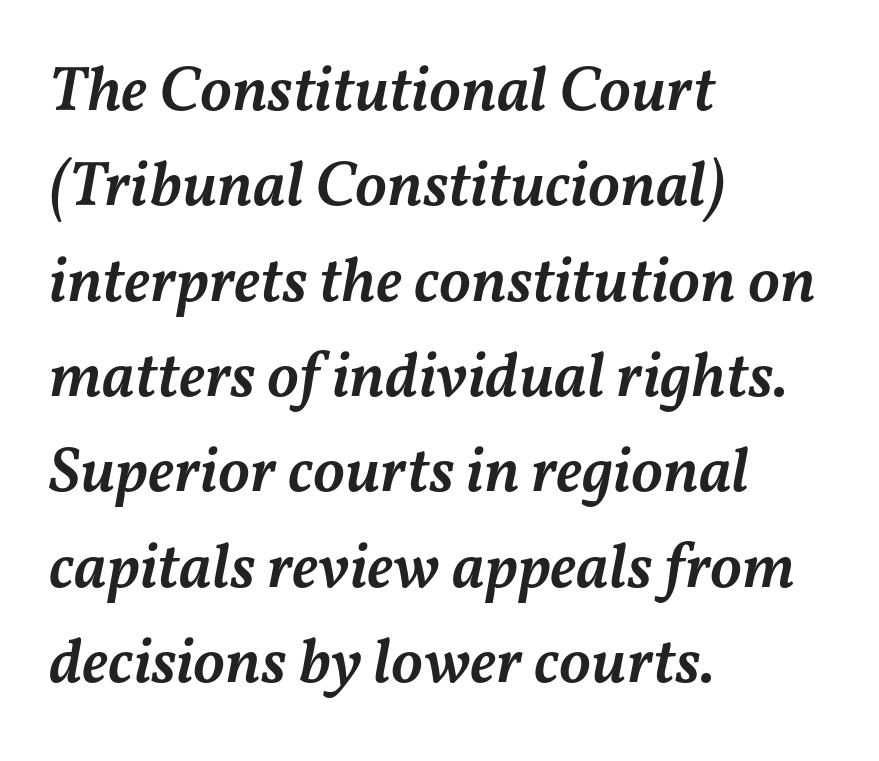
It's the slanting kind of type. The baseline area is clear. Does extra space separate the letters? No, they use regular spacing. The typesetting leans somewhat heavy: a semibold. The space between consecutive lines is moderate.
